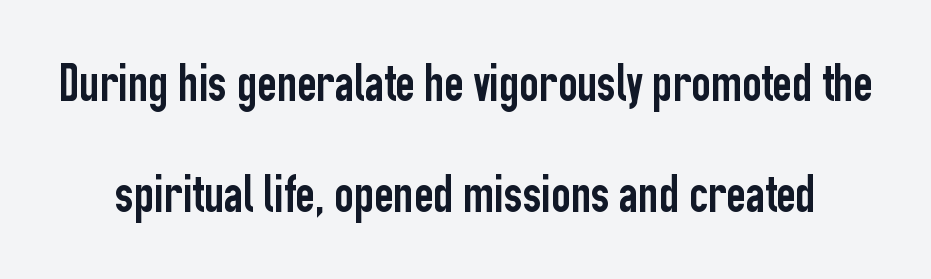
Q: Is the text italic (slanted)? A: No, it is upright.
Q: Is the typeface a serif or a sans-serif typeface? A: Sans-serif.
Q: Is the text underlined? A: No.
Q: Is the spacing between letters normal or unusually wide? A: Normal.
Q: Is the spacing between lines tight, normal or loose? A: Loose.
Q: Width (condensed, normal, or wide)? A: Condensed.
Q: Stroke contrast? A: Low.
Q: x-height? A: Medium.
Q: Monospaced? A: No.
